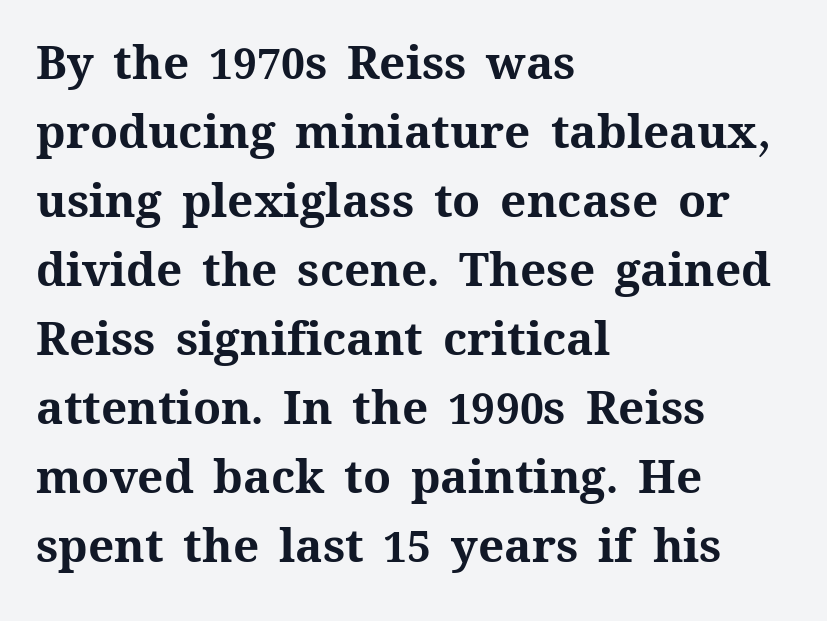
{"italic": "no", "bold": "yes", "weight": "bold", "width": "normal", "stroke_contrast": "medium", "x_height": "medium", "monospaced": "no", "underline": "no", "align": "left", "line_spacing": "normal", "line_spacing_ratio": 1.5, "letter_spacing": "normal", "letter_spacing_em": 0.0, "glyph_px": 46}
